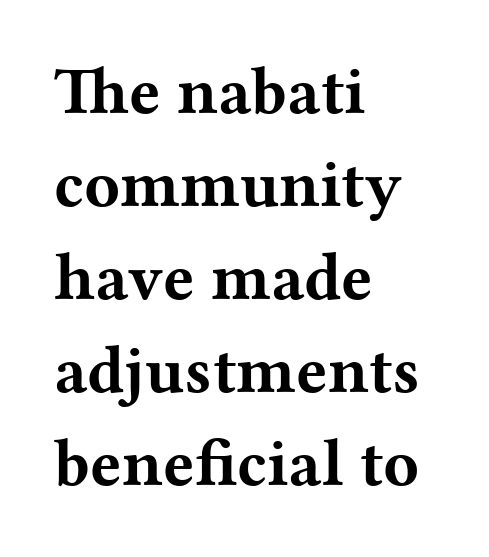
The image shows 66 px bold, wide serif type, upright; set left-aligned, normal line spacing (1.41x), normal letter spacing, not underlined; medium stroke contrast and a medium x-height.
